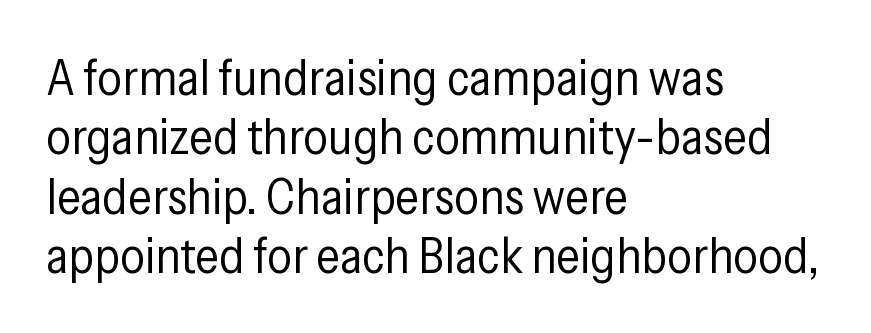
{"serif": "no", "italic": "no", "bold": "no", "weight": "regular", "width": "condensed", "stroke_contrast": "low", "x_height": "medium", "monospaced": "no", "underline": "no", "align": "left", "line_spacing_ratio": 1.21, "letter_spacing": "normal", "letter_spacing_em": 0.0, "glyph_px": 49}
